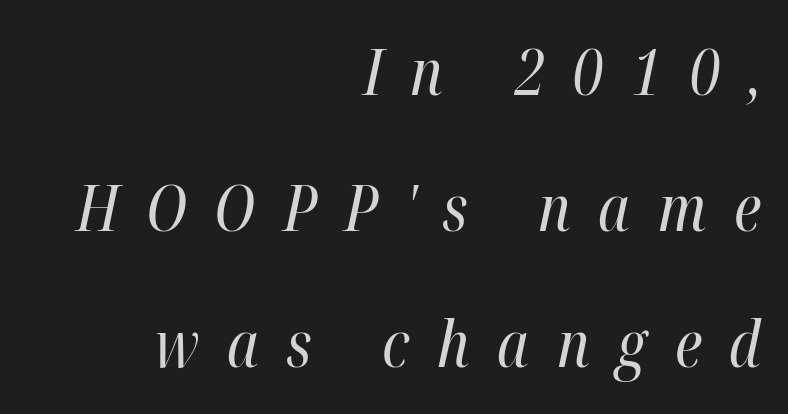
Q: Is the text bold? A: No.
Q: Is the text italic (slanted)? A: Yes, it leans right by about 12 degrees.
Q: Is the text underlined? A: No.
Q: How is the paragraph aligned? A: Right-aligned.
Q: Is the spacing between letters normal or unusually wide? A: Unusually wide.
Q: Is the spacing between lines tight, normal or loose? A: Loose.
Q: Width (condensed, normal, or wide)? A: Condensed.
Q: Stroke contrast? A: High.
Q: x-height? A: Medium.
Q: Monospaced? A: No.
